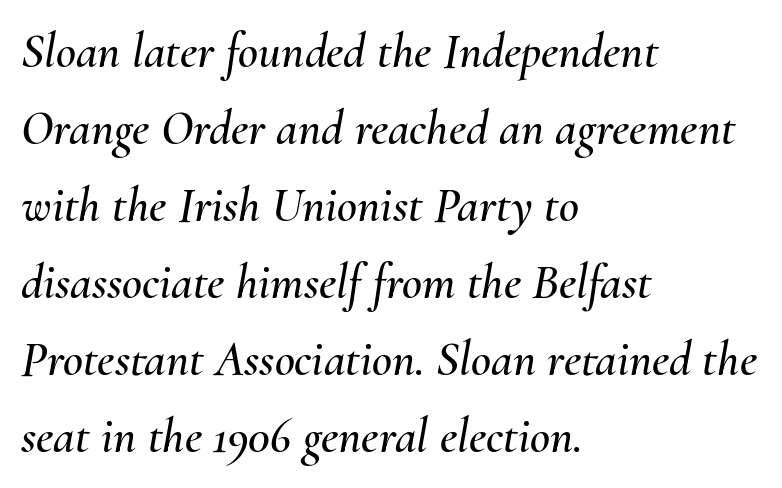
Q: Is the text italic (slanted)? A: Yes, it leans right by about 10 degrees.
Q: Is the text underlined? A: No.
Q: How is the paragraph aligned? A: Left-aligned.
Q: Is the spacing between letters normal or unusually wide? A: Normal.
Q: Is the spacing between lines tight, normal or loose? A: Normal.
Q: Width (condensed, normal, or wide)? A: Normal.
Q: Stroke contrast? A: Medium.
Q: x-height? A: Small.
Q: Monospaced? A: No.
